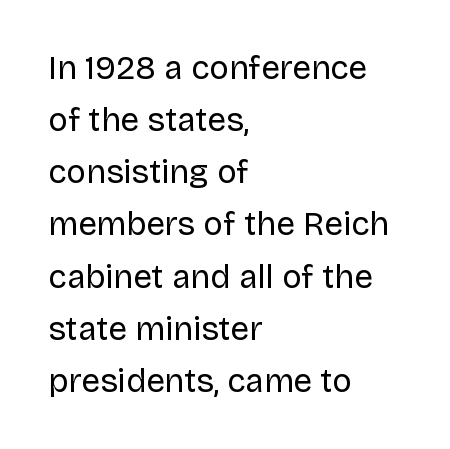
Q: Is the text bold? A: No.
Q: Is the text italic (slanted)? A: No, it is upright.
Q: Is the typeface a serif or a sans-serif typeface? A: Sans-serif.
Q: Is the text underlined? A: No.
Q: How is the paragraph aligned? A: Left-aligned.
Q: Is the spacing between letters normal or unusually wide? A: Normal.
Q: Is the spacing between lines tight, normal or loose? A: Normal.
Q: Width (condensed, normal, or wide)? A: Normal.
Q: Stroke contrast? A: Low.
Q: x-height? A: Large.
Q: Monospaced? A: No.
